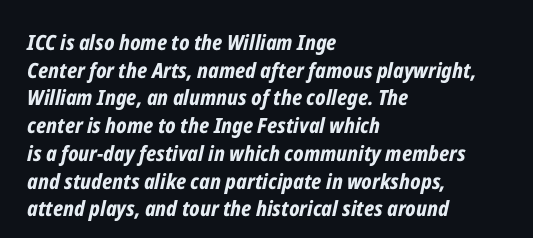
Q: Is the text bold? A: Yes.
Q: Is the text italic (slanted)? A: Yes, it leans right by about 12 degrees.
Q: Is the text underlined? A: No.
Q: How is the paragraph aligned? A: Left-aligned.
Q: Is the spacing between letters normal or unusually wide? A: Normal.
Q: Is the spacing between lines tight, normal or loose? A: Normal.
